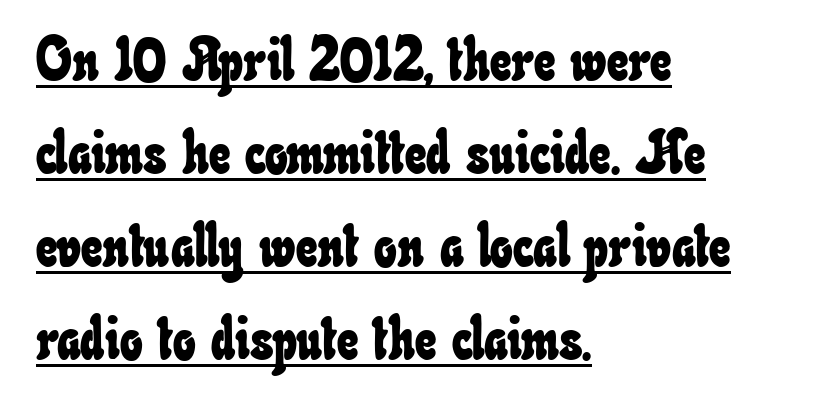
{"width": "condensed", "stroke_contrast": "low", "x_height": "small", "monospaced": "no", "underline": "yes", "align": "left", "line_spacing": "normal", "line_spacing_ratio": 1.55, "letter_spacing": "normal", "letter_spacing_em": 0.0, "glyph_px": 60}
